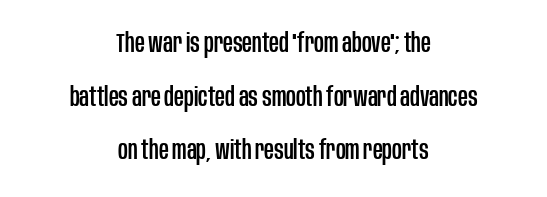
{"italic": "no", "underline": "no", "align": "center", "line_spacing": "loose", "line_spacing_ratio": 1.99, "letter_spacing": "normal", "letter_spacing_em": 0.0, "glyph_px": 27}
